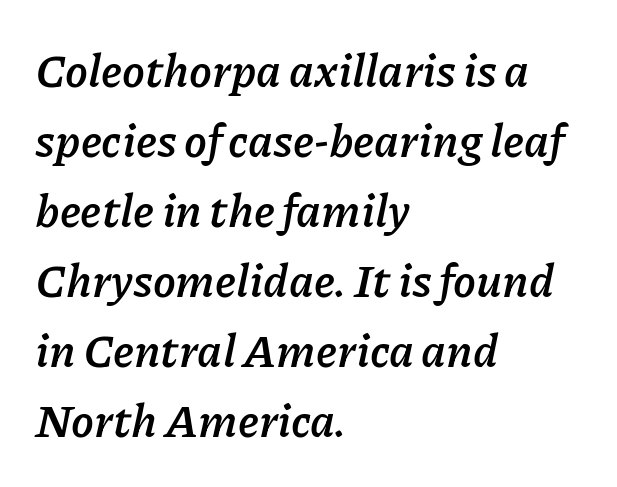
Q: Is the text bold? A: Yes.
Q: Is the text italic (slanted)? A: Yes, it leans right by about 11 degrees.
Q: Is the text underlined? A: No.
Q: How is the paragraph aligned? A: Left-aligned.
Q: Is the spacing between letters normal or unusually wide? A: Normal.
Q: Is the spacing between lines tight, normal or loose? A: Normal.
Q: Width (condensed, normal, or wide)? A: Normal.
Q: Stroke contrast? A: Low.
Q: x-height? A: Medium.
Q: Monospaced? A: No.
